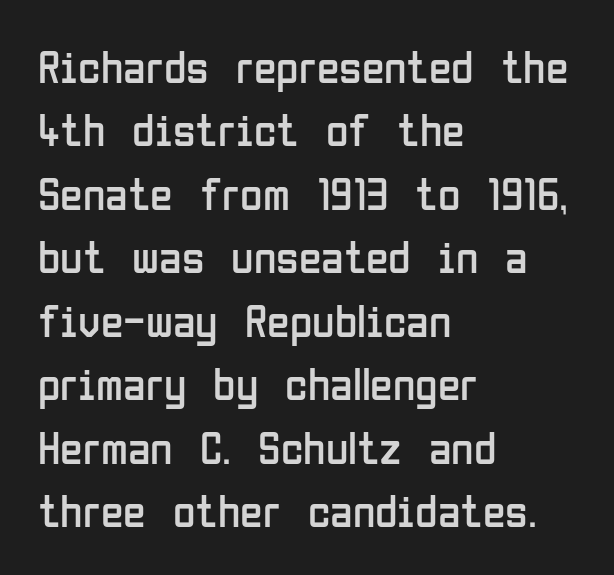
The image shows 46 px regular-weight, condensed sans-serif type, upright; set left-aligned, normal line spacing (1.38x), normal letter spacing, not underlined; low stroke contrast and a medium x-height.
